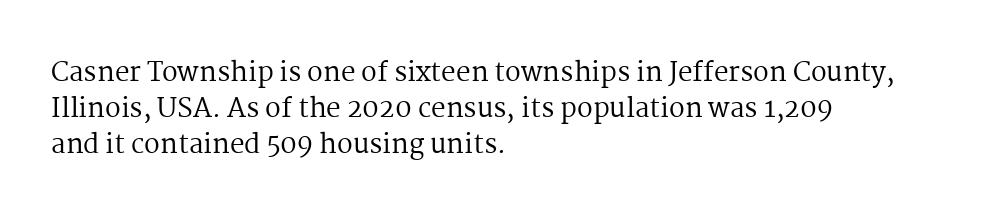
{"italic": "no", "bold": "no", "underline": "no", "align": "left", "line_spacing": "normal", "line_spacing_ratio": 1.39, "letter_spacing": "normal", "letter_spacing_em": 0.0, "glyph_px": 26}
